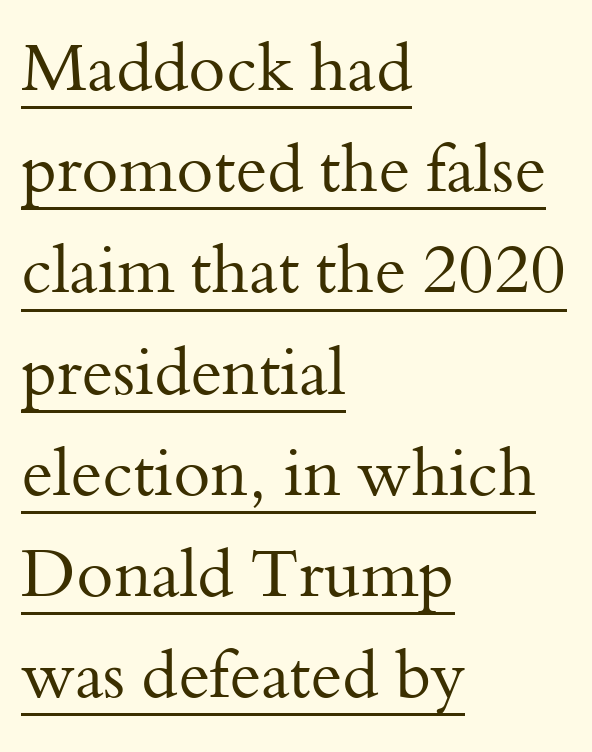
{"serif": "yes", "italic": "no", "bold": "no", "weight": "regular", "width": "normal", "stroke_contrast": "medium", "x_height": "small", "monospaced": "no", "underline": "yes", "align": "left", "line_spacing": "normal", "line_spacing_ratio": 1.51, "letter_spacing": "normal", "letter_spacing_em": 0.0, "glyph_px": 67}
